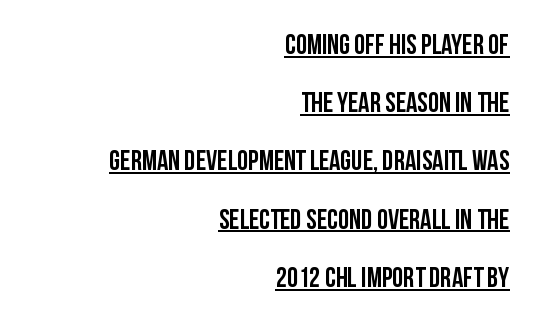
The image shows 28 px semibold, condensed sans-serif type, upright; set right-aligned, loose line spacing (2.08x), normal letter spacing, underlined; low stroke contrast and a large x-height.
